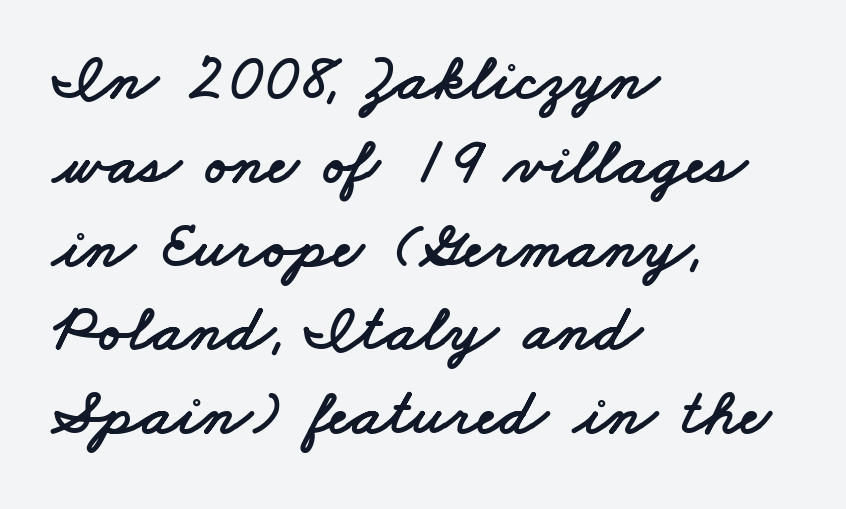
Line spacing here is normal. Proportional: the letters do not fall into vertical columns. Anything drawn beneath the words? Only blank space. Here the glyphs are tracked normally, forming tight word shapes. A sans-serif font was chosen for this passage. Compared with a centered layout, this one pins lines to the left instead.
